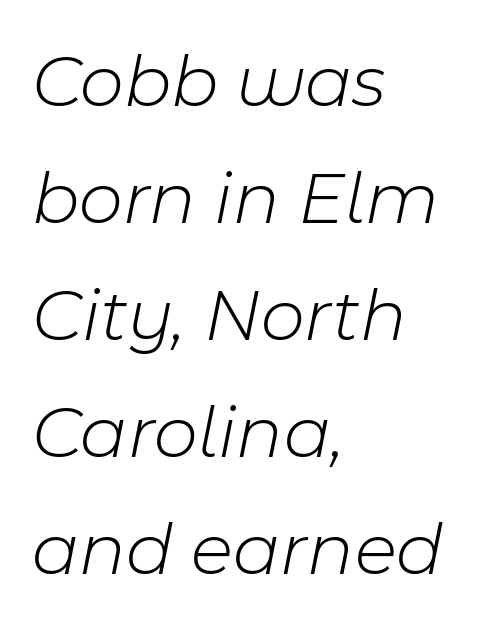
Look at the tracking — it's just the regular setting, nothing added. A quiet, ordinary-to-light weight characterises the typeface. Is this a fixed-width face? No — the glyphs have proportional, varying widths. Every row of glyphs begins at an identical x-position on the left. Vertically, the passage feels balanced, rows spaced as you'd expect. Check the space under the baseline: it is left empty.
